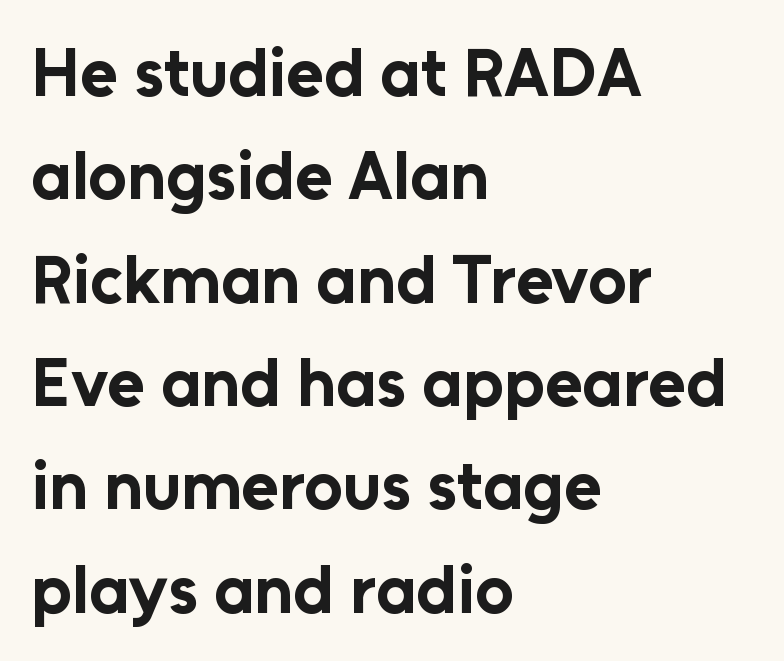
{"serif": "no", "italic": "no", "bold": "yes", "weight": "bold", "width": "normal", "stroke_contrast": "low", "x_height": "medium", "monospaced": "no", "underline": "no", "align": "left", "line_spacing": "normal", "line_spacing_ratio": 1.52, "letter_spacing": "normal", "letter_spacing_em": 0.0, "glyph_px": 68}
